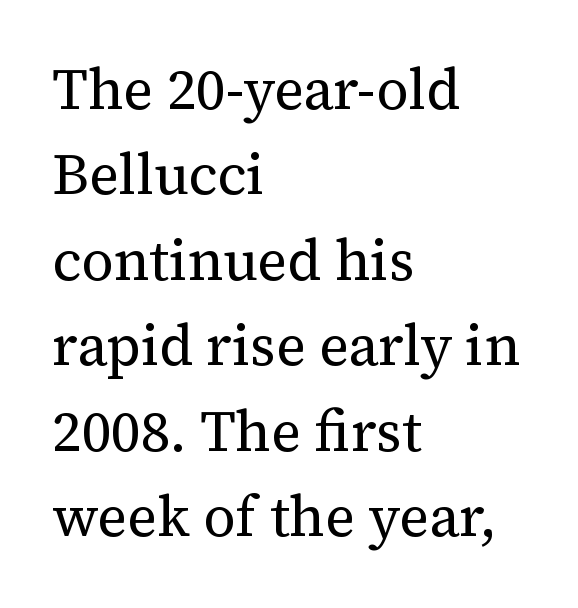
Q: Is the text bold? A: No.
Q: Is the text italic (slanted)? A: No, it is upright.
Q: Is the typeface a serif or a sans-serif typeface? A: Serif.
Q: Is the text underlined? A: No.
Q: How is the paragraph aligned? A: Left-aligned.
Q: Is the spacing between letters normal or unusually wide? A: Normal.
Q: Is the spacing between lines tight, normal or loose? A: Normal.
Q: Width (condensed, normal, or wide)? A: Normal.
Q: Stroke contrast? A: Medium.
Q: x-height? A: Medium.
Q: Monospaced? A: No.
